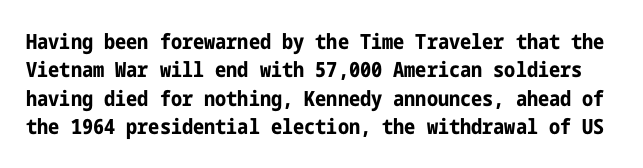
Q: Is the text bold? A: Yes.
Q: Is the text italic (slanted)? A: No, it is upright.
Q: Is the text underlined? A: No.
Q: Is the spacing between letters normal or unusually wide? A: Normal.
Q: Is the spacing between lines tight, normal or loose? A: Normal.
